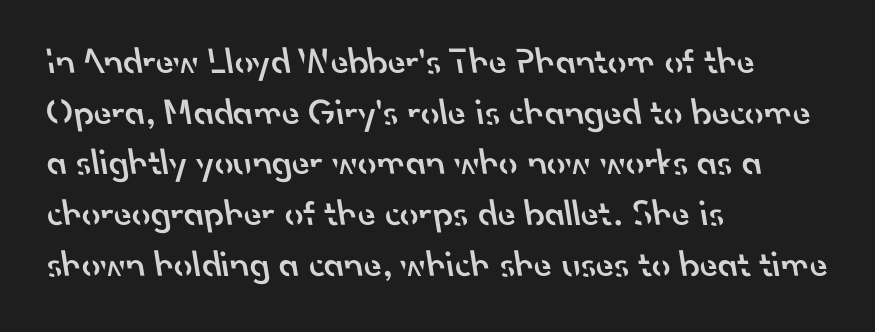
Q: Is the text bold? A: Semi-bold.
Q: Is the typeface a serif or a sans-serif typeface? A: Sans-serif.
Q: Is the text underlined? A: No.
Q: How is the paragraph aligned? A: Left-aligned.
Q: Is the spacing between letters normal or unusually wide? A: Normal.
Q: Is the spacing between lines tight, normal or loose? A: Normal.
Q: Width (condensed, normal, or wide)? A: Normal.
Q: Stroke contrast? A: Low.
Q: x-height? A: Small.
Q: Monospaced? A: No.
